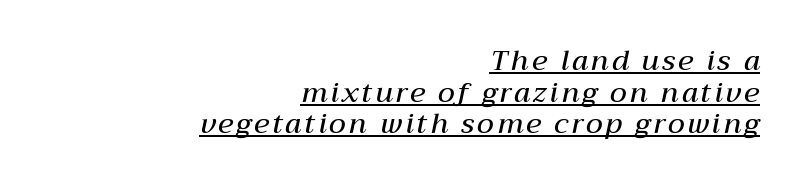
The compositor pushed each line to the right boundary. Compared with typical paragraphs, the rows here are closer together. Slanted lettering throughout. The letters advance in unequal steps, a hallmark of proportional type. The face used here is a semibold: visibly heavier than regular, lighter than bold. Has an underline been added? It has.
